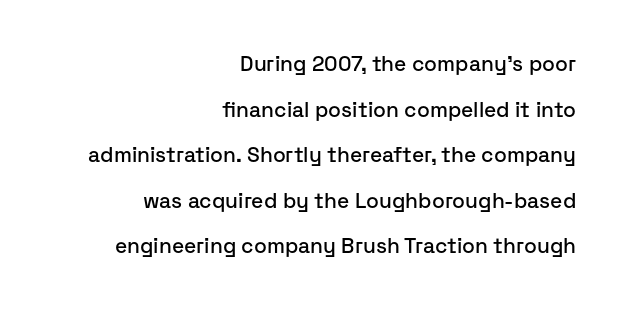
The image shows 21 px text type, upright; set right-aligned, loose line spacing (2.17x), normal letter spacing, not underlined.
